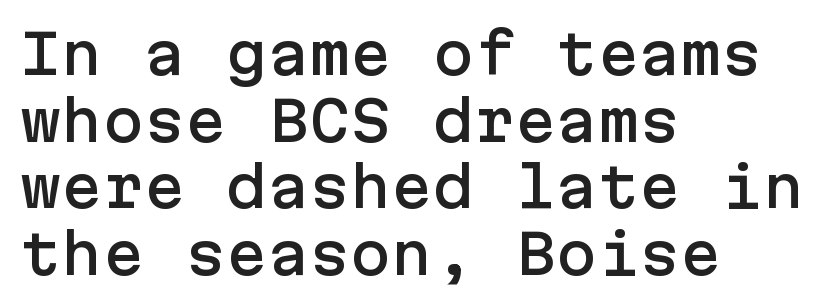
These lines stack with their left ends in a neat column. Anything drawn beneath the words? Only blank space. Each letter's strokes conclude bluntly, with no projecting serifs. Each word holds together tightly as a unit, with standard inter-letter gaps.
